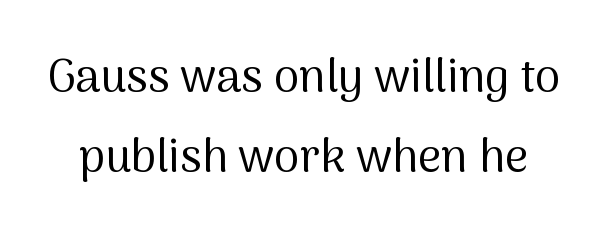
You could not count columns in this text — the font is proportionally spaced. No heavy texture on the line: the type isn't bold. The letters carry no serifs — their stems end cleanly without finishing strokes. Italic? Not at all — the glyphs are vertical. Underline: absent. There is no visible air inserted between adjacent glyphs.
